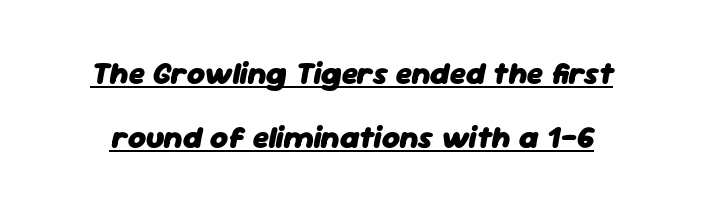
{"italic": "yes", "lean": "right", "slant_degrees": 11, "bold": "yes", "weight": "heavy", "width": "normal", "stroke_contrast": "low", "x_height": "medium", "monospaced": "no", "underline": "yes", "line_spacing": "loose", "line_spacing_ratio": 2.05, "letter_spacing": "normal", "letter_spacing_em": 0.0, "glyph_px": 31}
